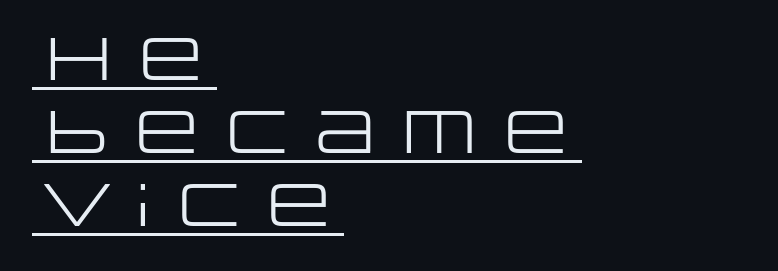
The image shows 60 px regular-weight, wide sans-serif type, upright; set left-aligned, line spacing 1.22x, normal letter spacing, underlined; low stroke contrast and a large x-height.
